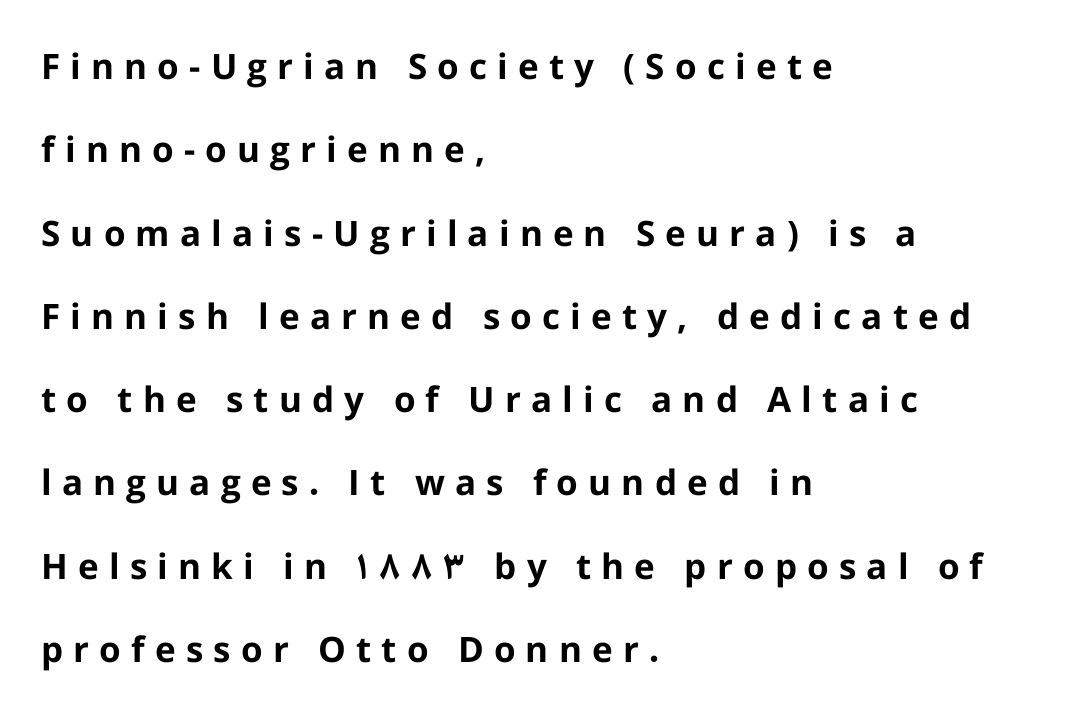
Display-style spreading of the glyphs; the letterfit is very open. Looks like regular typesetting: each glyph gets only the width it needs. Quick note: underline off. Posture: straight, roman, zero tilt. Pretty heavy lettering here — definitely bold. Summary of vertical rhythm: relaxed, with wide interline spacing.
